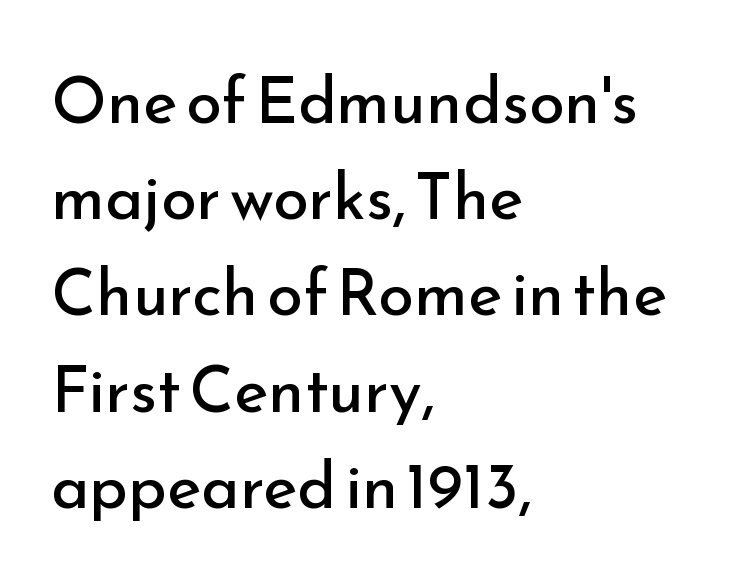
Q: Is the text bold? A: No.
Q: Is the text italic (slanted)? A: No, it is upright.
Q: Is the typeface a serif or a sans-serif typeface? A: Sans-serif.
Q: Is the text underlined? A: No.
Q: How is the paragraph aligned? A: Left-aligned.
Q: Is the spacing between letters normal or unusually wide? A: Normal.
Q: Is the spacing between lines tight, normal or loose? A: Normal.
Q: Width (condensed, normal, or wide)? A: Normal.
Q: Stroke contrast? A: Low.
Q: x-height? A: Small.
Q: Monospaced? A: No.
